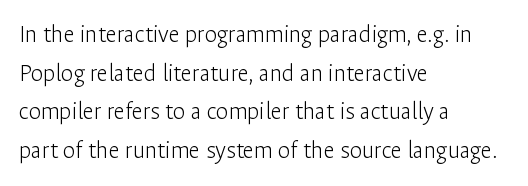
{"italic": "no", "bold": "no", "underline": "no", "align": "left", "line_spacing": "normal", "line_spacing_ratio": 1.55, "letter_spacing": "normal", "letter_spacing_em": 0.0, "glyph_px": 25}
